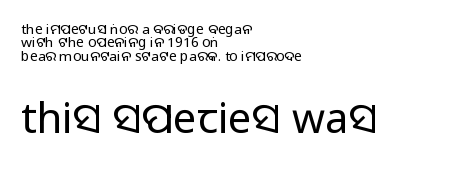
{"serif": "no", "italic": "no", "bold": "no", "weight": "regular", "width": "normal", "stroke_contrast": "low", "x_height": "large", "monospaced": "no", "underline": "no", "align": "left", "line_spacing": "tight", "line_spacing_ratio": 0.95, "letter_spacing": "normal", "letter_spacing_em": 0.0, "larger_block": "second", "size_ratio": 3.0, "glyph_px": 42}
